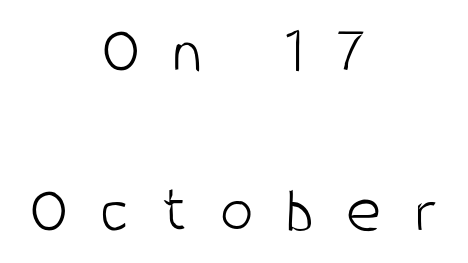
Q: Is the text bold? A: No.
Q: Is the text italic (slanted)? A: No, it is upright.
Q: Is the typeface a serif or a sans-serif typeface? A: Sans-serif.
Q: Is the text underlined? A: No.
Q: How is the paragraph aligned? A: Centered.
Q: Is the spacing between letters normal or unusually wide? A: Unusually wide.
Q: Is the spacing between lines tight, normal or loose? A: Loose.
Q: Width (condensed, normal, or wide)? A: Condensed.
Q: Stroke contrast? A: Low.
Q: x-height? A: Large.
Q: Monospaced? A: No.
